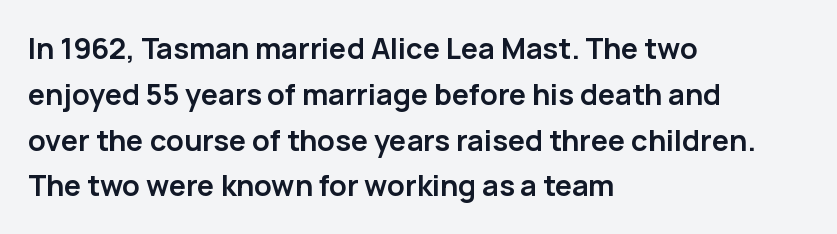
Compared with typical body copy, the letter spacing here is the same. The rendering uses natural spacing where letterforms have individual widths. The lines sit at an ordinary, default distance from one another. Each line starts at the same left margin while the right side varies. Each glyph is drawn with heavy, bold strokes.
